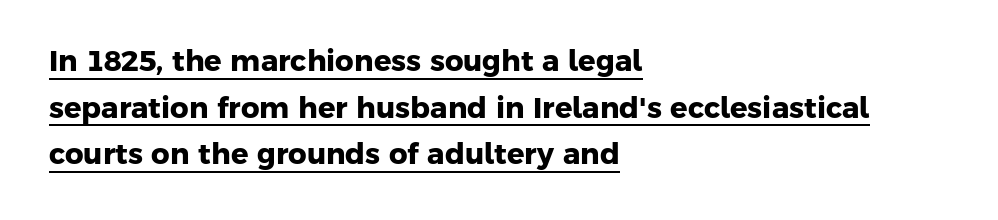
The image shows 29 px heavy sans-serif type; set left-aligned, normal line spacing (1.61x), normal letter spacing, underlined; low stroke contrast and a medium x-height.
